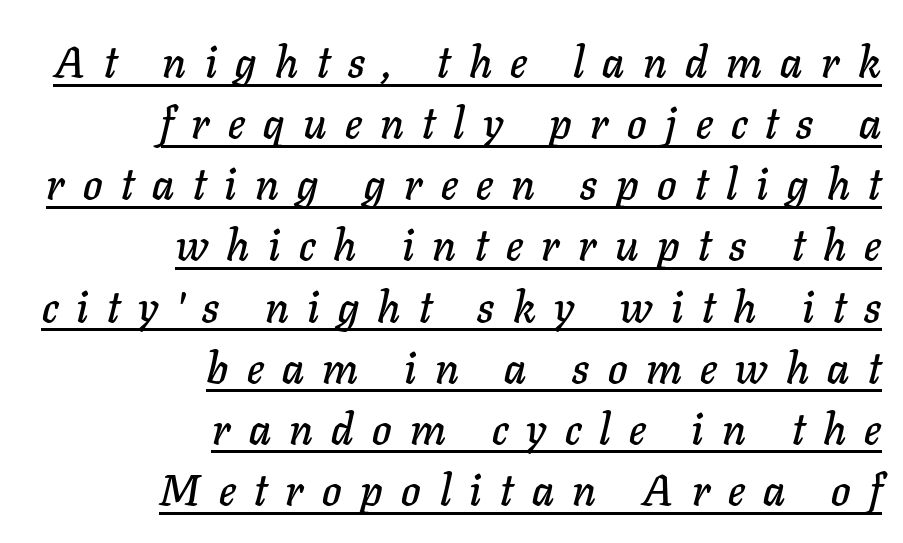
{"italic": "yes", "lean": "right", "slant_degrees": 11, "width": "normal", "stroke_contrast": "low", "x_height": "medium", "monospaced": "no", "underline": "yes", "align": "right", "line_spacing": "normal", "line_spacing_ratio": 1.39, "letter_spacing": "wide", "letter_spacing_em": 0.42, "glyph_px": 44}
